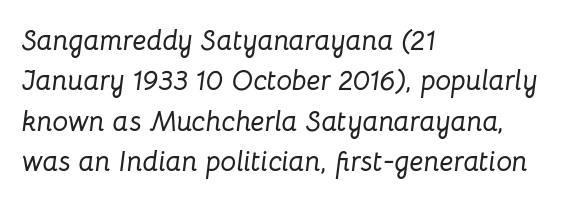
{"italic": "yes", "lean": "right", "slant_degrees": 8, "width": "normal", "stroke_contrast": "low", "x_height": "medium", "monospaced": "no", "underline": "no", "align": "left", "line_spacing": "normal", "line_spacing_ratio": 1.44, "letter_spacing": "normal", "letter_spacing_em": 0.0, "glyph_px": 28}
